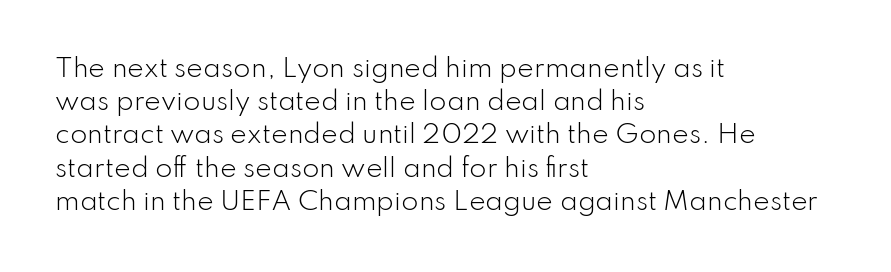
These lines sit exactly where default settings would place them. Decoration check: the copy has no underline. The typeface has the unassuming heft of standard copy or less. Horizontal alignment here is leftward, the default for most running prose.
